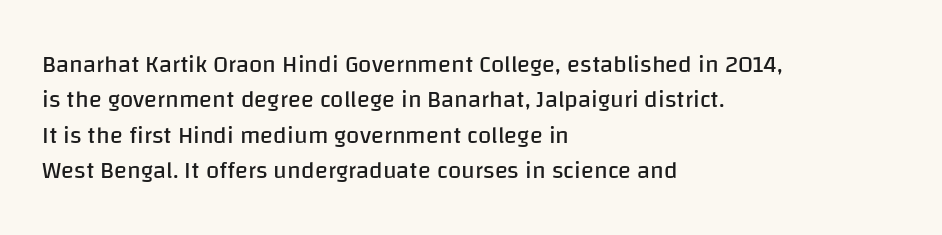
Q: Is the text bold? A: No.
Q: Is the text italic (slanted)? A: No, it is upright.
Q: Is the text underlined? A: No.
Q: How is the paragraph aligned? A: Left-aligned.
Q: Is the spacing between letters normal or unusually wide? A: Normal.
Q: Is the spacing between lines tight, normal or loose? A: Normal.
